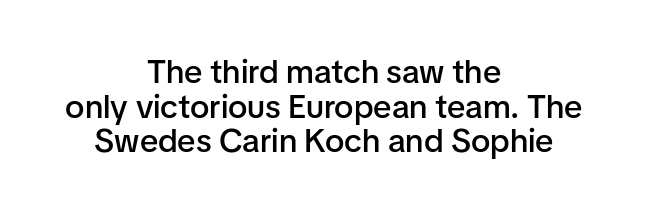
The image shows 33 px semibold sans-serif type, upright; set centered, tight line spacing (1.05x), normal letter spacing, not underlined; low stroke contrast and a medium x-height.
